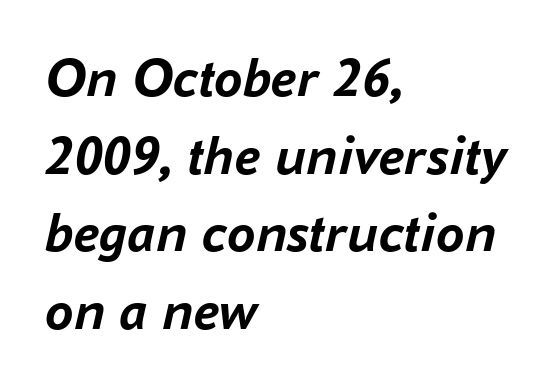
Q: Is the text bold? A: Yes.
Q: Is the text italic (slanted)? A: Yes, it leans right by about 16 degrees.
Q: Is the text underlined? A: No.
Q: How is the paragraph aligned? A: Left-aligned.
Q: Is the spacing between letters normal or unusually wide? A: Normal.
Q: Is the spacing between lines tight, normal or loose? A: Normal.
Q: Width (condensed, normal, or wide)? A: Normal.
Q: Stroke contrast? A: Low.
Q: x-height? A: Medium.
Q: Monospaced? A: No.
